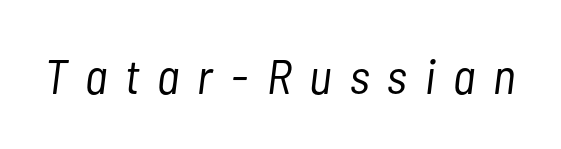
Q: Is the text bold? A: No.
Q: Is the text italic (slanted)? A: Yes, it leans right by about 7 degrees.
Q: Is the text underlined? A: No.
Q: Is the spacing between letters normal or unusually wide? A: Unusually wide.
Q: Width (condensed, normal, or wide)? A: Condensed.
Q: Stroke contrast? A: Low.
Q: x-height? A: Medium.
Q: Monospaced? A: No.
